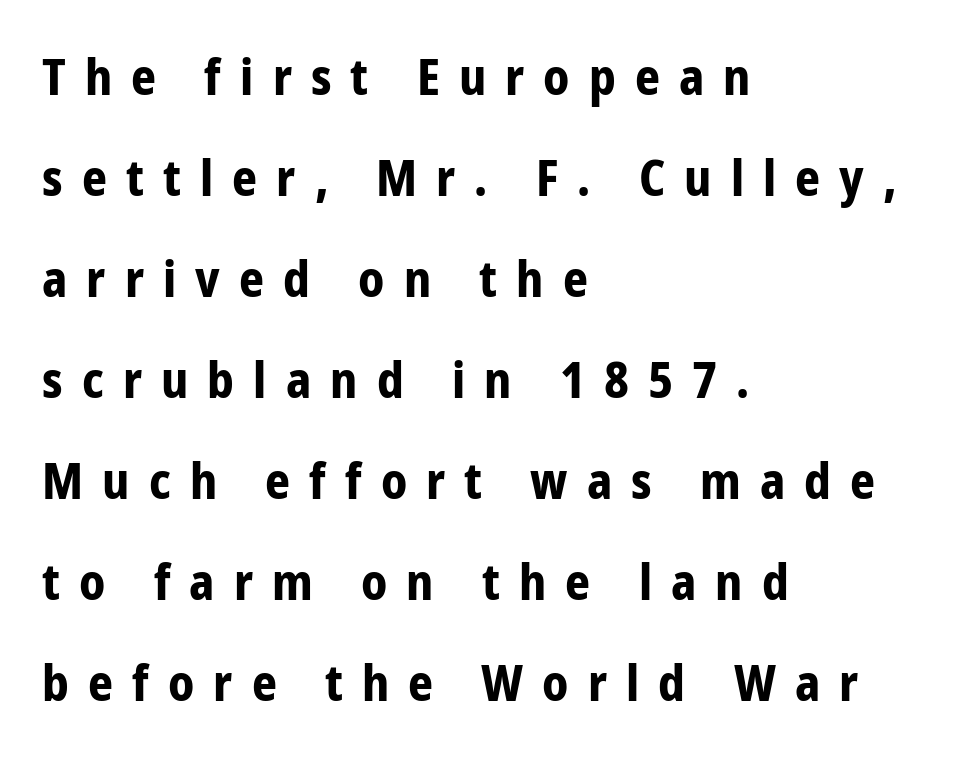
The passage shown is emphatically bold. Posture: vertical. The specimen omits any rule beneath the text block's lines. Layout note: lines flush left.
